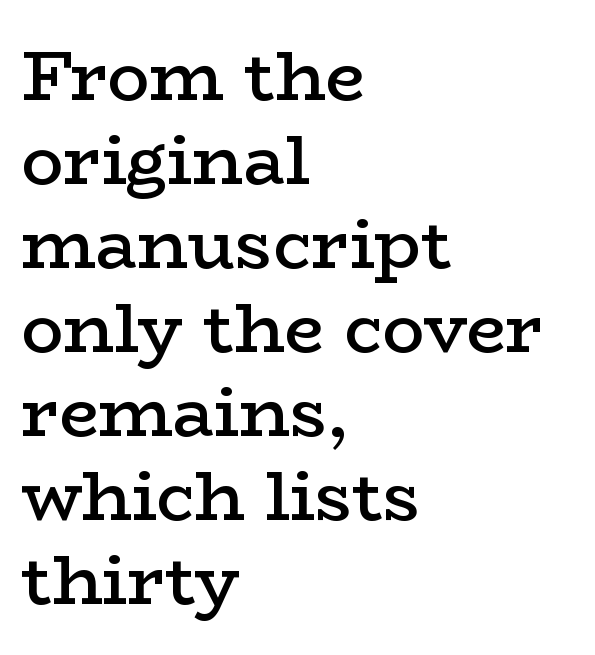
The image shows 70 px semibold, wide serif type, upright; set left-aligned, line spacing 1.2x, normal letter spacing, not underlined; low stroke contrast and a medium x-height.
